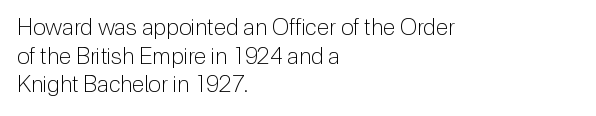
The lines sit at an ordinary, default distance from one another. The text block is weighted toward the left margin, trailing off unevenly rightward. Tracking value appears to be zero — textbook default spacing. Has an underline been added? It has not. Stroke mass is kept to a normal reading level or below.
